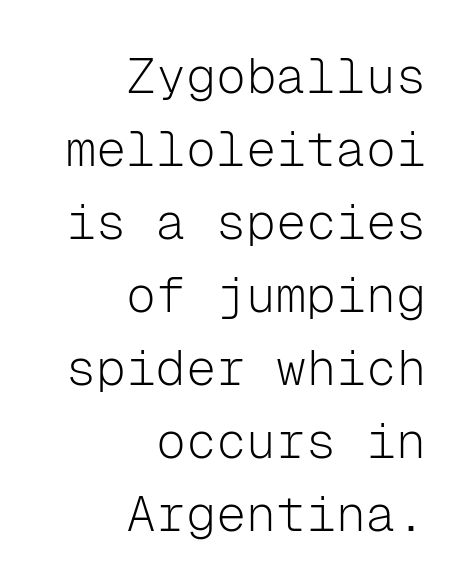
Reading down the column, the eye jumps a familiar distance to each next line. The face looks like a standard text weight, possibly lighter. The typeface chosen for these lines omits serifs. Students, note that the glyphs here touch the page at normal intervals. It's the straight-up-and-down kind of type.
